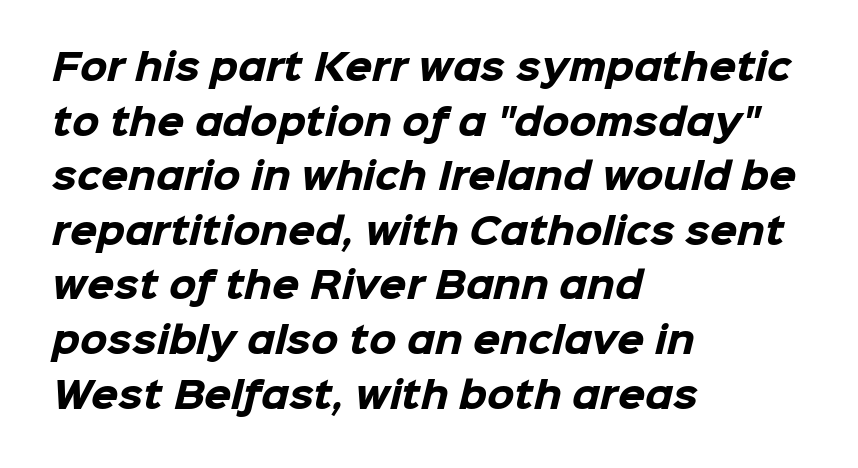
{"serif": "no", "bold": "yes", "weight": "heavy", "width": "normal", "stroke_contrast": "low", "x_height": "medium", "monospaced": "no", "underline": "no", "align": "left", "line_spacing": "normal", "line_spacing_ratio": 1.56, "letter_spacing": "normal", "letter_spacing_em": 0.0, "glyph_px": 35}
